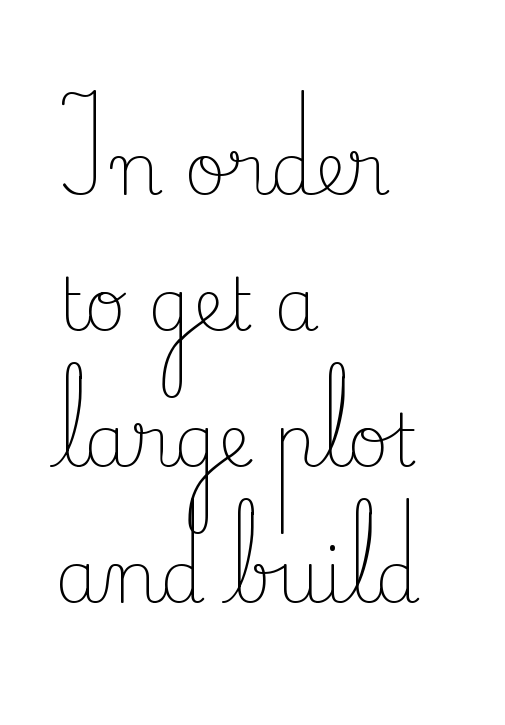
Q: Is the text bold? A: No.
Q: Is the text italic (slanted)? A: No, it is upright.
Q: Is the typeface a serif or a sans-serif typeface? A: Serif.
Q: Is the text underlined? A: No.
Q: How is the paragraph aligned? A: Left-aligned.
Q: Is the spacing between letters normal or unusually wide? A: Normal.
Q: Width (condensed, normal, or wide)? A: Normal.
Q: Stroke contrast? A: Low.
Q: x-height? A: Small.
Q: Monospaced? A: No.
